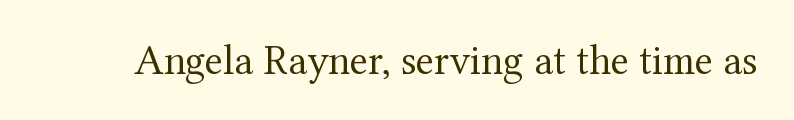
{"serif": "yes", "italic": "no", "bold": "no", "weight": "regular", "width": "normal", "stroke_contrast": "medium", "x_height": "medium", "monospaced": "no", "underline": "no", "letter_spacing": "normal", "letter_spacing_em": 0.0, "glyph_px": 42}
